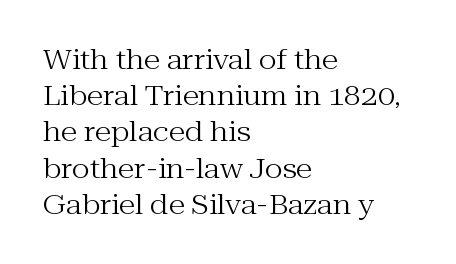
The strokes carry an ordinary text weight at most. Teacher's note: observe the even left margin — that is flush-left alignment. The lines sit at an ordinary, default distance from one another. Does extra space separate the letters? No, they use regular spacing. Posture: vertical. The specimen omits any rule beneath the text block's lines.
